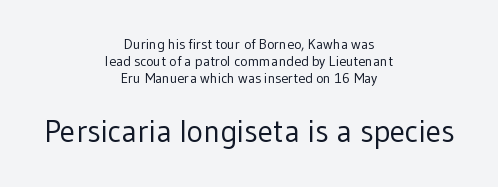
{"serif": "no", "italic": "no", "bold": "no", "weight": "regular", "width": "normal", "stroke_contrast": "low", "x_height": "medium", "monospaced": "no", "underline": "no", "align": "center", "line_spacing_ratio": 1.23, "letter_spacing": "normal", "letter_spacing_em": 0.0, "larger_block": "second", "size_ratio": 2.21, "glyph_px": 31}
